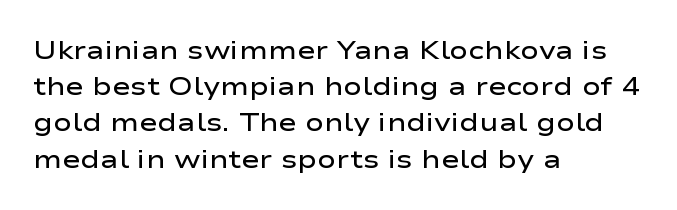
Q: Is the text bold? A: Semi-bold.
Q: Is the text italic (slanted)? A: No, it is upright.
Q: Is the text underlined? A: No.
Q: How is the paragraph aligned? A: Left-aligned.
Q: Is the spacing between letters normal or unusually wide? A: Normal.
Q: Is the spacing between lines tight, normal or loose? A: Normal.
